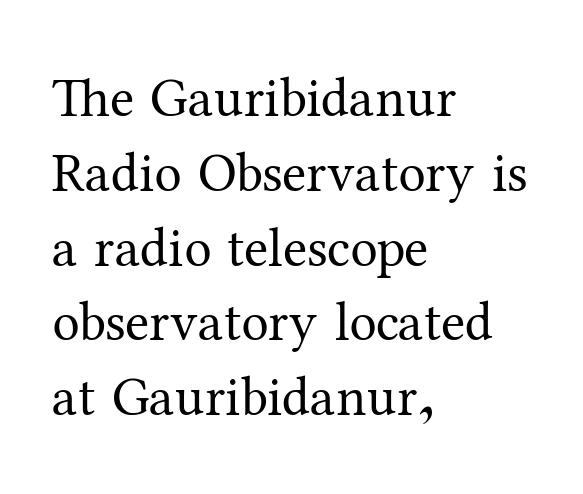
The image shows 55 px regular-weight serif type, upright; set left-aligned, normal line spacing (1.36x), normal letter spacing, not underlined; medium stroke contrast and a medium x-height.
